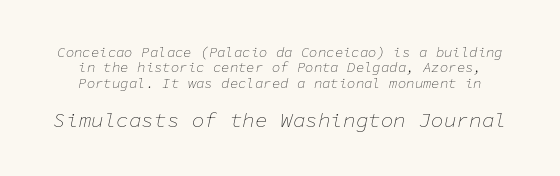
The image shows 21 px text type, italic (leaning right); set tight line spacing (1.09x), normal letter spacing, not underlined; the second (bottom) block is 1.5x larger.
